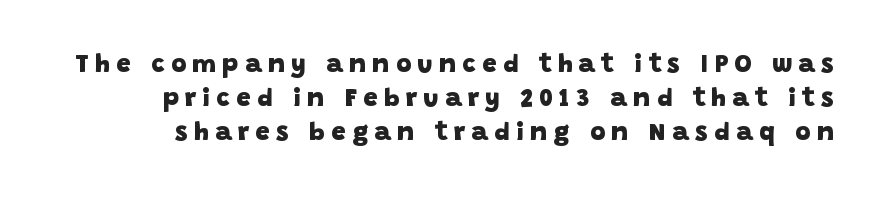
The image shows 26 px bold type; set normal line spacing (1.31x), unusually wide letter spacing (+0.24 em), not underlined.
